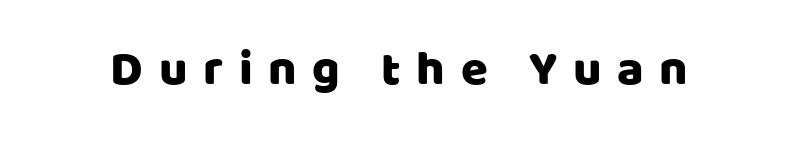
The face used here is proportionally spaced, like ordinary book or web type. Loose tracking; the words dissolve into strings of separated letters. Posture: vertical. Each letter's strokes conclude bluntly, with no projecting serifs. Check under the words: just untouched page.
